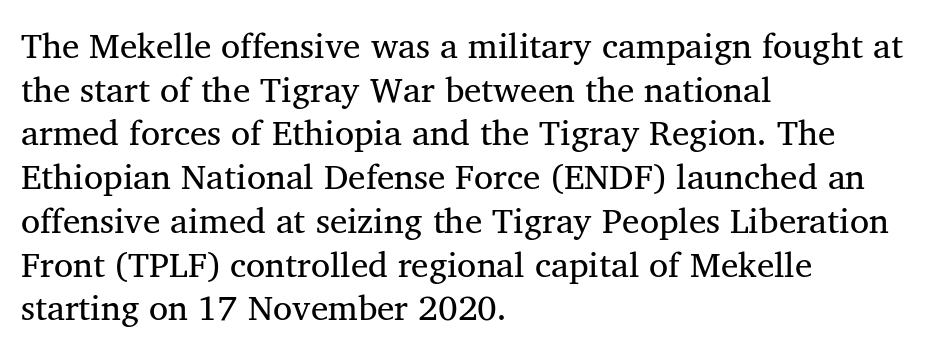
Q: Is the typeface a serif or a sans-serif typeface? A: Serif.
Q: Is the text underlined? A: No.
Q: How is the paragraph aligned? A: Left-aligned.
Q: Is the spacing between letters normal or unusually wide? A: Normal.
Q: Is the spacing between lines tight, normal or loose? A: Normal.
Q: Width (condensed, normal, or wide)? A: Normal.
Q: Stroke contrast? A: Medium.
Q: x-height? A: Medium.
Q: Monospaced? A: No.
